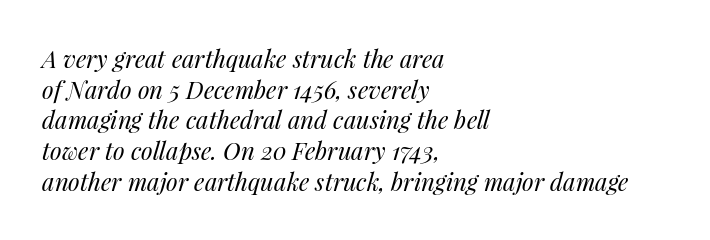
The image shows 24 px text type, italic (leaning right); set left-aligned, normal line spacing (1.28x), normal letter spacing, not underlined.
